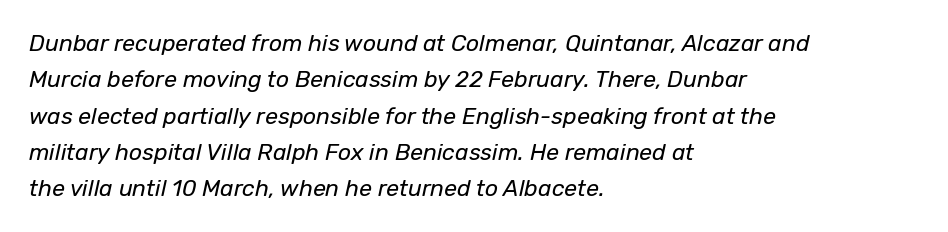
{"italic": "yes", "lean": "right", "slant_degrees": 12, "bold": "no", "underline": "no", "align": "left", "line_spacing": "normal", "line_spacing_ratio": 1.58, "letter_spacing": "normal", "letter_spacing_em": 0.0, "glyph_px": 23}
